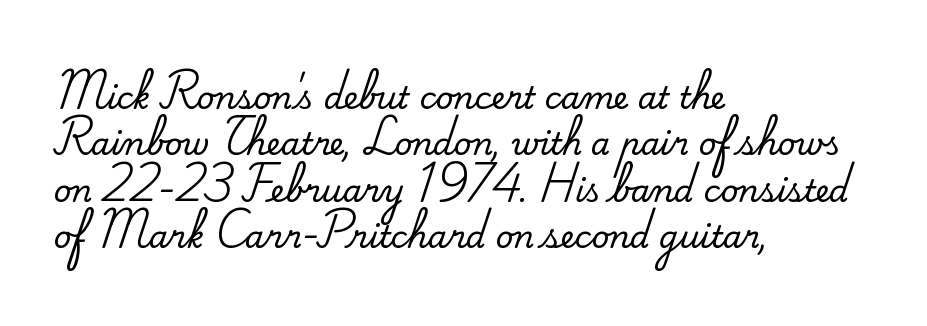
Q: Is the text italic (slanted)? A: Yes.
Q: Is the typeface a serif or a sans-serif typeface? A: Serif.
Q: Is the text underlined? A: No.
Q: How is the paragraph aligned? A: Left-aligned.
Q: Is the spacing between letters normal or unusually wide? A: Normal.
Q: Is the spacing between lines tight, normal or loose? A: Normal.
Q: Width (condensed, normal, or wide)? A: Normal.
Q: Stroke contrast? A: Medium.
Q: x-height? A: Small.
Q: Monospaced? A: No.
